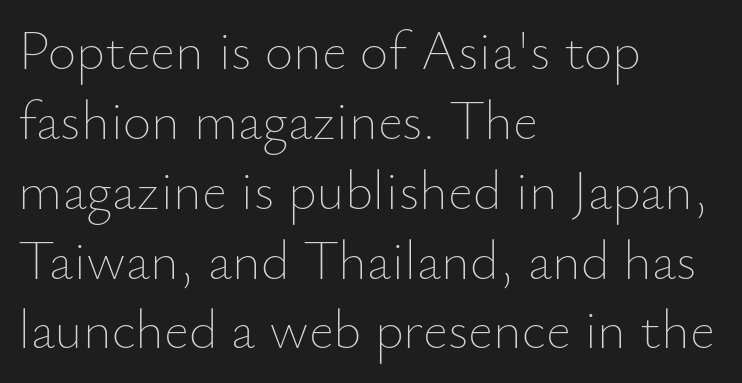
{"italic": "no", "bold": "no", "weight": "thin", "width": "normal", "stroke_contrast": "low", "x_height": "small", "monospaced": "no", "underline": "no", "align": "left", "line_spacing": "normal", "line_spacing_ratio": 1.27, "letter_spacing": "normal", "letter_spacing_em": 0.0, "glyph_px": 55}
